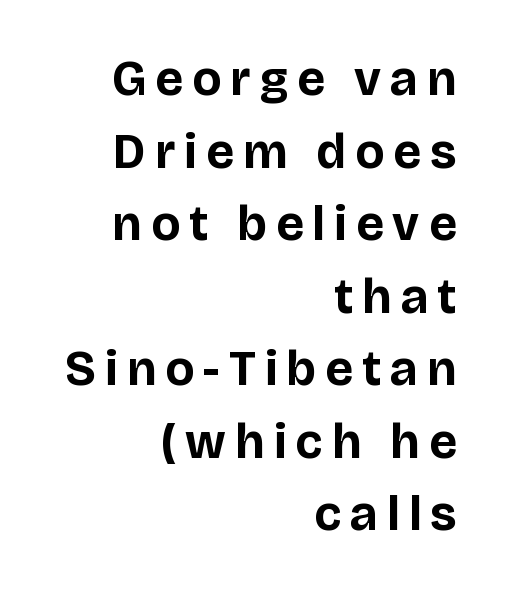
The image shows 49 px bold sans-serif type, upright; set right-aligned, normal line spacing (1.48x), not underlined; low stroke contrast and a large x-height.
